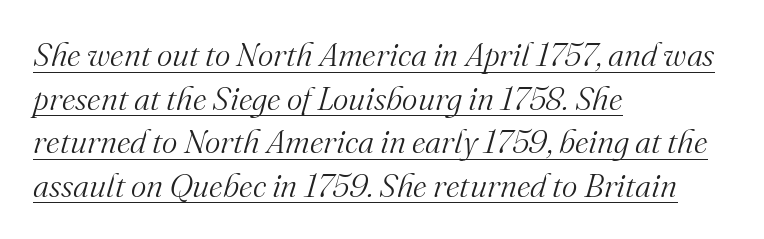
Q: Is the text bold? A: No.
Q: Is the text italic (slanted)? A: Yes, it leans right by about 16 degrees.
Q: Is the typeface a serif or a sans-serif typeface? A: Serif.
Q: Is the text underlined? A: Yes.
Q: How is the paragraph aligned? A: Left-aligned.
Q: Is the spacing between letters normal or unusually wide? A: Normal.
Q: Is the spacing between lines tight, normal or loose? A: Normal.
Q: Width (condensed, normal, or wide)? A: Normal.
Q: Stroke contrast? A: Medium.
Q: x-height? A: Small.
Q: Monospaced? A: No.
